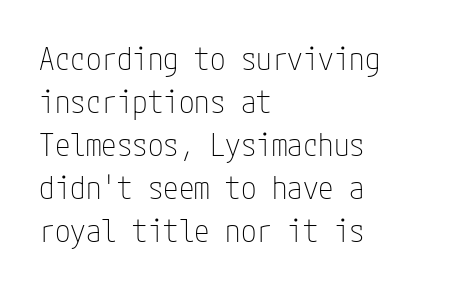
The image shows 31 px thin, condensed sans-serif type, upright; set left-aligned, normal line spacing (1.39x), normal letter spacing, not underlined; low stroke contrast and a medium x-height.
